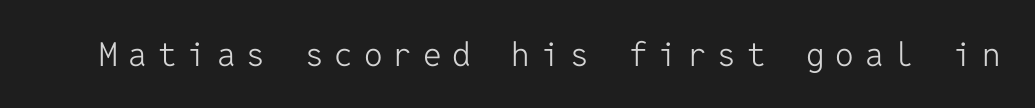
The letters are spread apart with noticeably loose tracking. Check the space under the baseline: it is left empty. Italic? Not at all — the glyphs are vertical. Stem width sits at or under what a default text font uses. This sample uses a sans-serif face. The rendering uses typewriter-style spacing with identical character cells.
